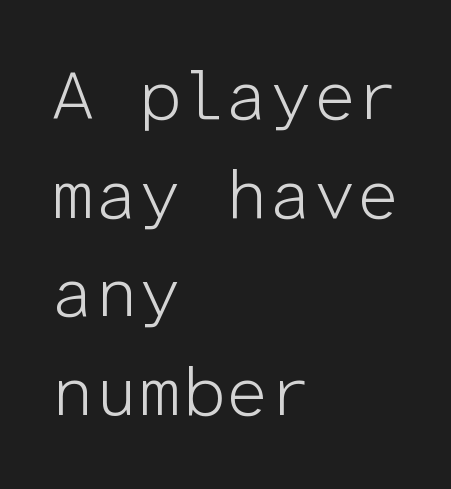
Reading down the block, your eye returns to a fixed left position each line. The strokes carry an ordinary text weight at most. Default kerning and tracking; the words read as compact shapes. The typography opts for an upright posture over an oblique one. What's the leading like? Ordinary, nothing unusual.
